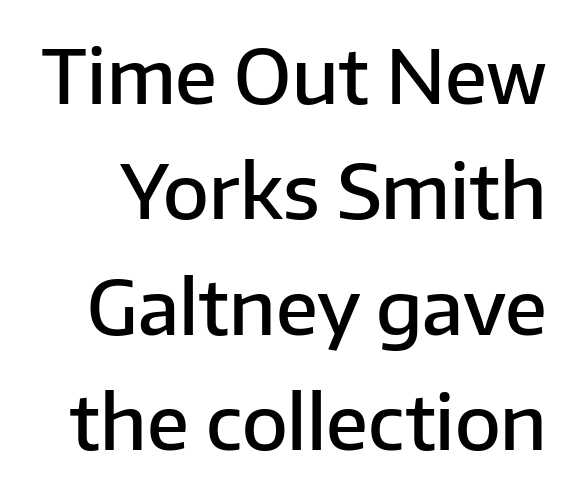
Check under the words: just untouched page. The letters stand straight up with perfectly vertical stems. I'd call this a sans setting — the letters go barefoot. The face used here is proportionally spaced, like ordinary book or web type. Horizontal bands of white between lines are of average thickness.
